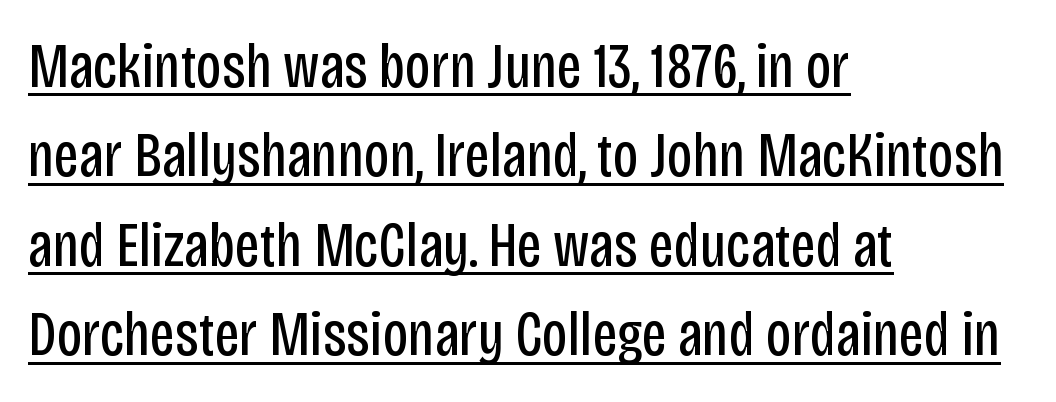
{"serif": "no", "italic": "no", "bold": "no", "weight": "regular", "width": "condensed", "stroke_contrast": "low", "x_height": "large", "monospaced": "no", "underline": "yes", "align": "left", "line_spacing": "normal", "line_spacing_ratio": 1.42, "letter_spacing": "normal", "letter_spacing_em": 0.0, "glyph_px": 63}
